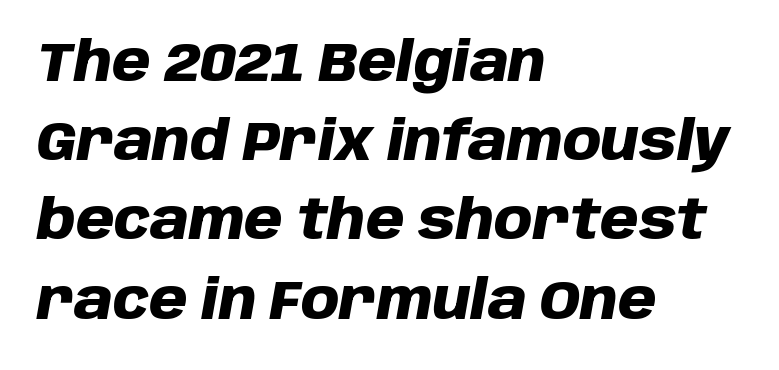
Q: Is the text bold? A: Yes.
Q: Is the text italic (slanted)? A: Yes, it leans right by about 10 degrees.
Q: Is the text underlined? A: No.
Q: How is the paragraph aligned? A: Left-aligned.
Q: Is the spacing between letters normal or unusually wide? A: Normal.
Q: Is the spacing between lines tight, normal or loose? A: Normal.
Q: Width (condensed, normal, or wide)? A: Normal.
Q: Stroke contrast? A: Low.
Q: x-height? A: Large.
Q: Monospaced? A: No.
